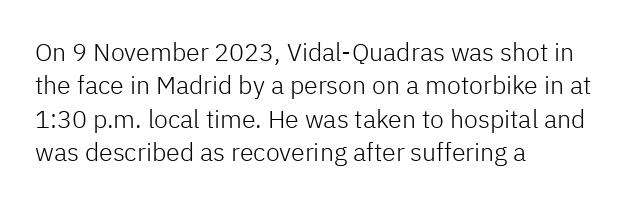
Q: Is the text bold? A: No.
Q: Is the text italic (slanted)? A: No, it is upright.
Q: Is the text underlined? A: No.
Q: How is the paragraph aligned? A: Left-aligned.
Q: Is the spacing between letters normal or unusually wide? A: Normal.
Q: Is the spacing between lines tight, normal or loose? A: Normal.
